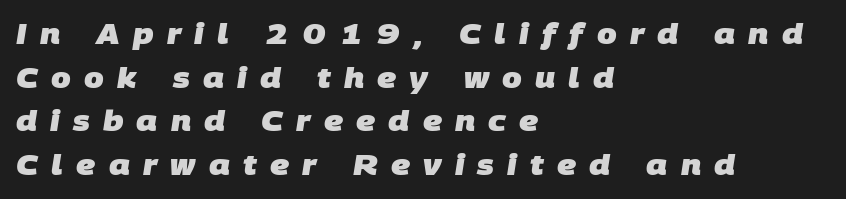
Q: Is the text bold? A: Yes.
Q: Is the typeface a serif or a sans-serif typeface? A: Sans-serif.
Q: Is the text underlined? A: No.
Q: How is the paragraph aligned? A: Left-aligned.
Q: Is the spacing between letters normal or unusually wide? A: Unusually wide.
Q: Is the spacing between lines tight, normal or loose? A: Normal.
Q: Width (condensed, normal, or wide)? A: Normal.
Q: Stroke contrast? A: Low.
Q: x-height? A: Large.
Q: Monospaced? A: No.
